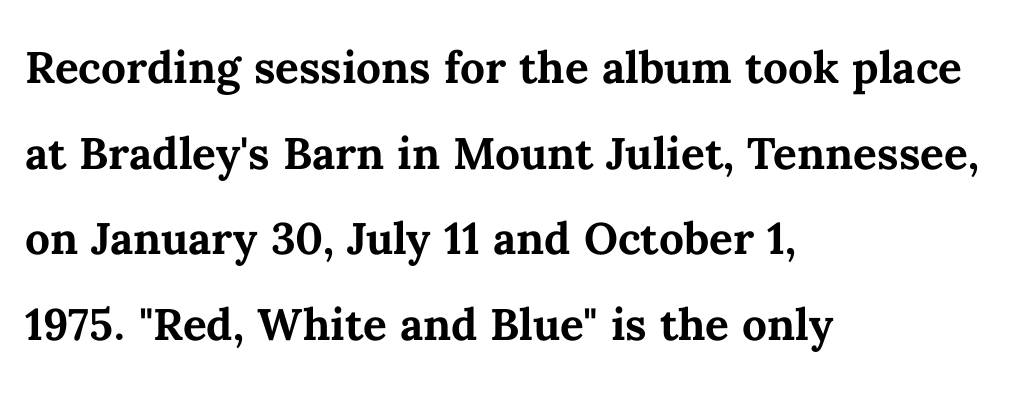
Is there much room between lines? A standard amount, neither cramped nor airy. Pretty heavy lettering here — definitely bold. Is there any slant? The stems are plumb. The rendering keeps characters at their native spacing. Notice how the passage keeps a crisp vertical edge on the left only. Check under the words: just untouched page.
